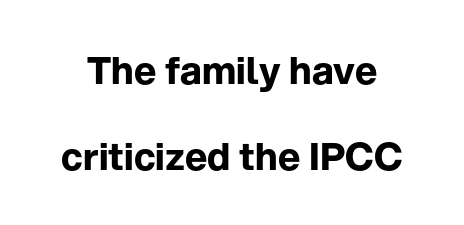
Q: Is the text bold? A: Yes.
Q: Is the text italic (slanted)? A: No, it is upright.
Q: Is the typeface a serif or a sans-serif typeface? A: Sans-serif.
Q: Is the text underlined? A: No.
Q: Is the spacing between letters normal or unusually wide? A: Normal.
Q: Is the spacing between lines tight, normal or loose? A: Loose.
Q: Width (condensed, normal, or wide)? A: Normal.
Q: Stroke contrast? A: Low.
Q: x-height? A: Medium.
Q: Monospaced? A: No.
